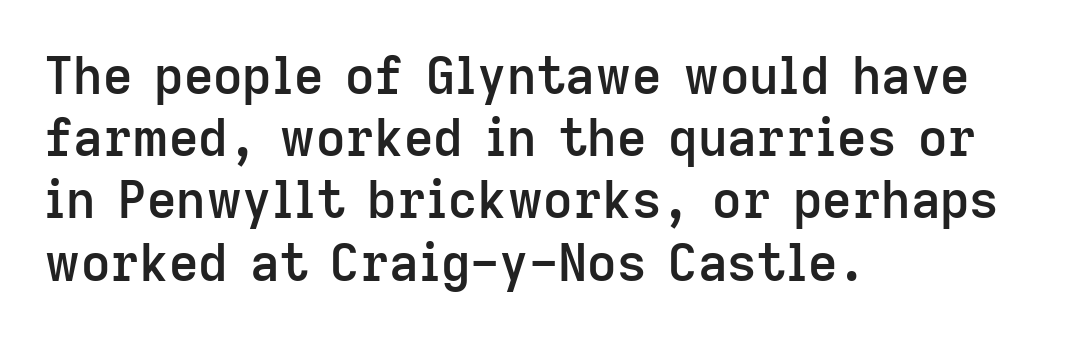
The image shows 51 px semibold sans-serif type, upright; set left-aligned, line spacing 1.22x, normal letter spacing, not underlined; low stroke contrast and a medium x-height.
